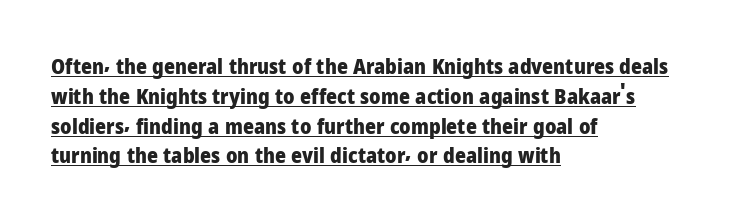
Unlike italic type, these characters show no tilt at all. Left-aligned paragraph, ragged on the right. The typesetting leans heavy: a genuine bold. The space between consecutive lines is moderate. Is the letter spacing exaggerated? No — it looks like the ordinary default.
